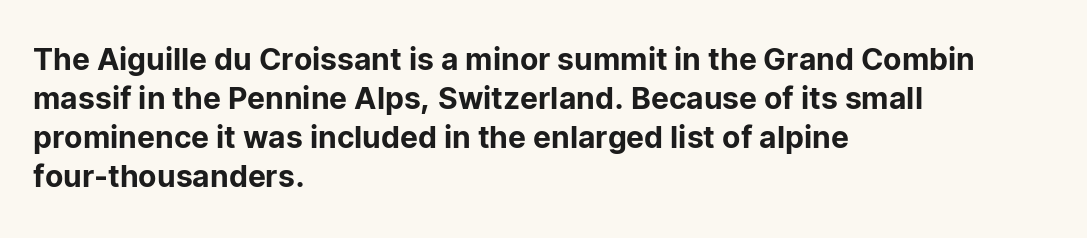
The image shows 30 px sans-serif type, upright; set left-aligned, normal line spacing (1.3x), normal letter spacing, not underlined; low stroke contrast and a medium x-height.
